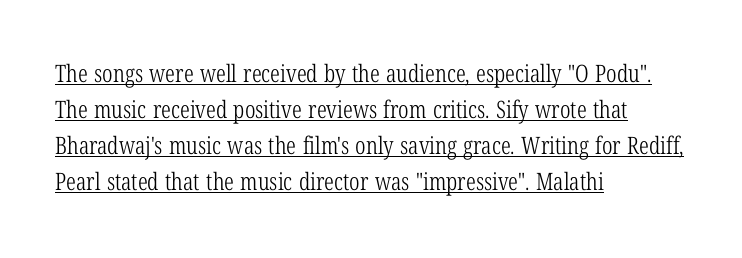
Q: Is the text bold? A: No.
Q: Is the text italic (slanted)? A: No, it is upright.
Q: Is the text underlined? A: Yes.
Q: How is the paragraph aligned? A: Left-aligned.
Q: Is the spacing between letters normal or unusually wide? A: Normal.
Q: Is the spacing between lines tight, normal or loose? A: Normal.
